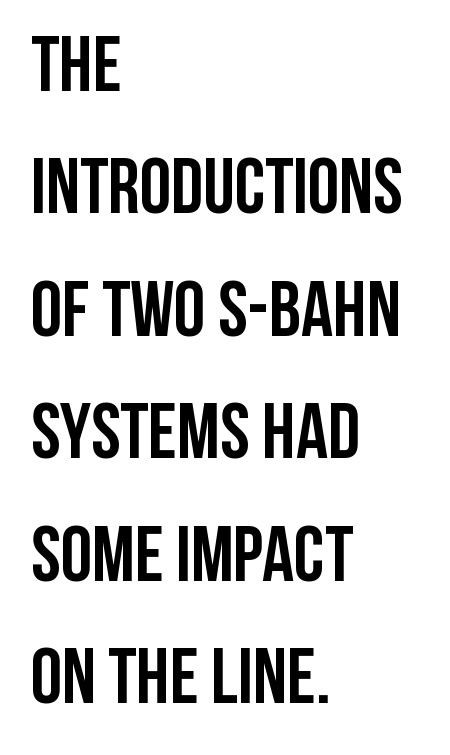
The image shows 79 px semibold, condensed sans-serif type, upright; set left-aligned, normal line spacing (1.55x), normal letter spacing, not underlined; low stroke contrast and a large x-height.
